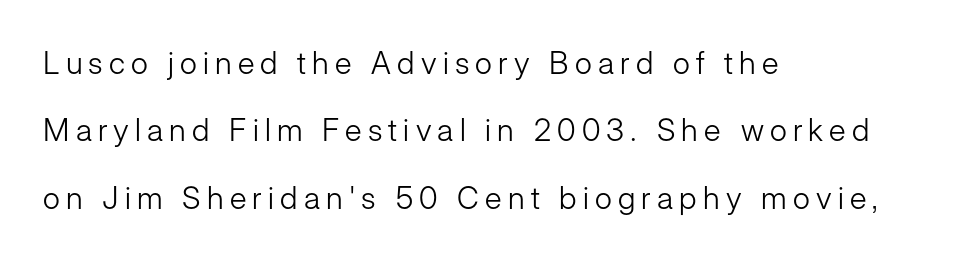
The setting favours the left margin, as ordinary paragraphs usually do. Nobody drew a line under any word here. The space between consecutive lines is lavish. Caption: expanded tracking, letters set apart. The letters advance in unequal steps, a hallmark of proportional type. Rendered with straight, roman letterforms.
